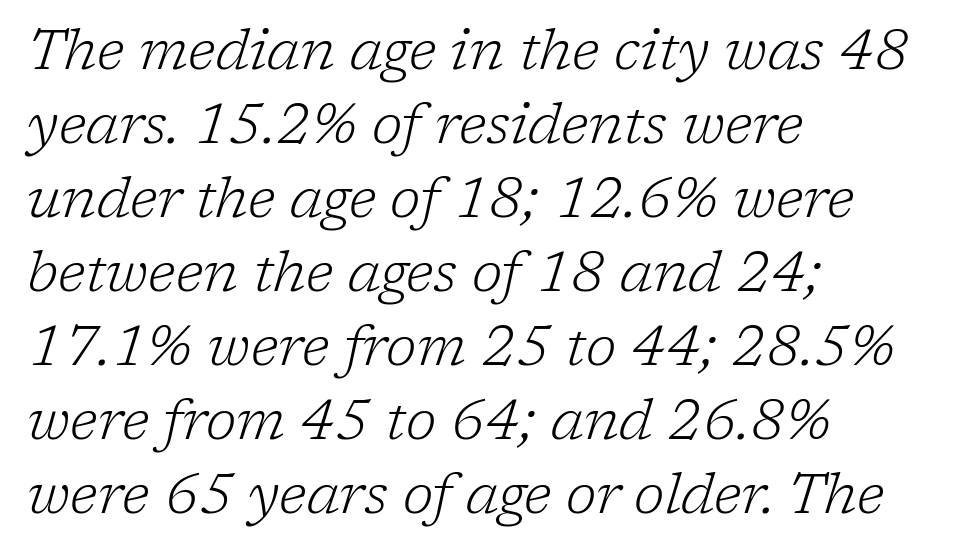
The image shows 56 px light serif type, italic (leaning right); set left-aligned, normal line spacing (1.32x), normal letter spacing, not underlined; low stroke contrast and a medium x-height.
